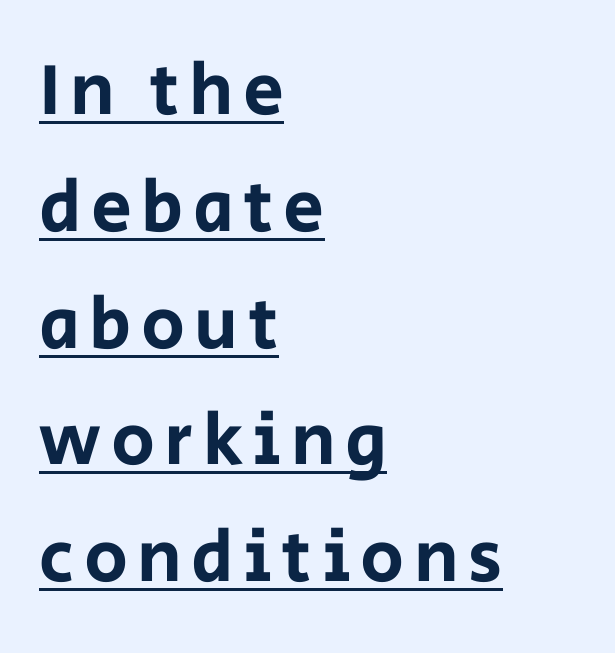
Glance below the letters and you will spot a drawn line. The typeface chosen for these lines omits serifs. The block of text has a typical density, with ordinary space between rows. Reading down the block, your eye returns to a fixed left position each line. The face used here is proportionally spaced, like ordinary book or web type. The typography opts for an upright posture over an oblique one.
